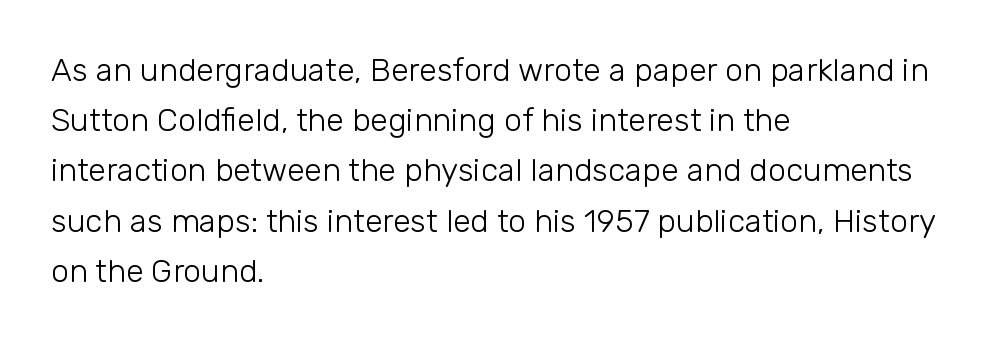
The image shows 32 px light sans-serif type, upright; set left-aligned, normal line spacing (1.57x), normal letter spacing, not underlined; low stroke contrast and a medium x-height.
